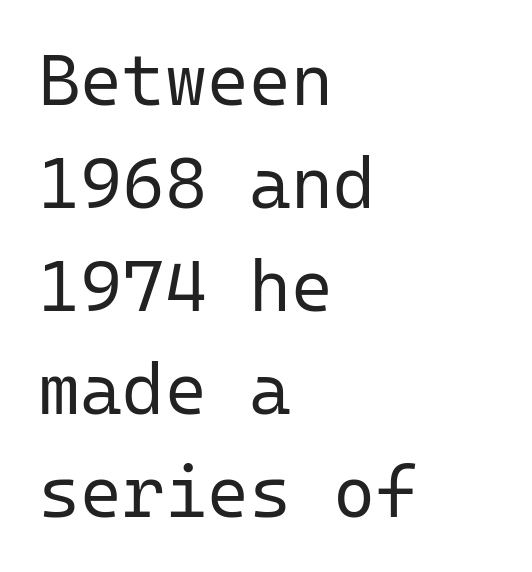
Q: Is the text bold? A: No.
Q: Is the text italic (slanted)? A: No, it is upright.
Q: Is the typeface a serif or a sans-serif typeface? A: Sans-serif.
Q: Is the text underlined? A: No.
Q: How is the paragraph aligned? A: Left-aligned.
Q: Is the spacing between letters normal or unusually wide? A: Normal.
Q: Is the spacing between lines tight, normal or loose? A: Normal.
Q: Width (condensed, normal, or wide)? A: Normal.
Q: Stroke contrast? A: Low.
Q: x-height? A: Medium.
Q: Monospaced? A: Yes.
